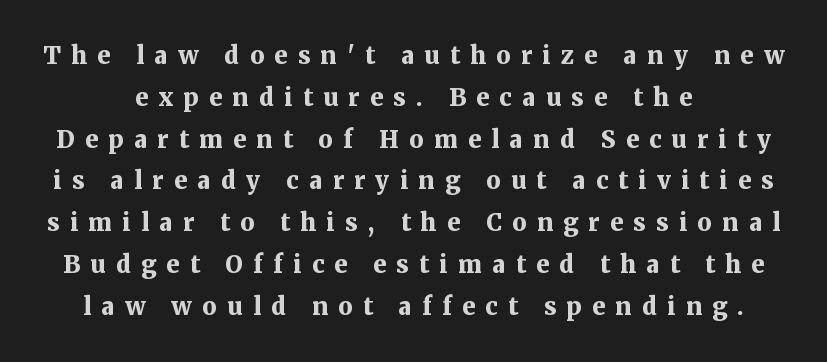
The image shows 24 px bold type, upright; set line spacing 1.74x, unusually wide letter spacing (+0.43 em), not underlined.
